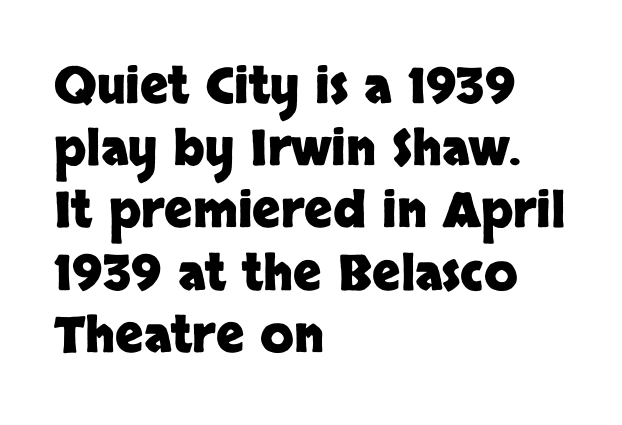
You can tell it's not italic because the verticals are truly vertical. The lines are quadded left. Check where the strokes stop: nothing finishes them off — pure sans. Lines of text with bare space underneath. Tracking here is standard; glyphs follow each other at the usual distance.
